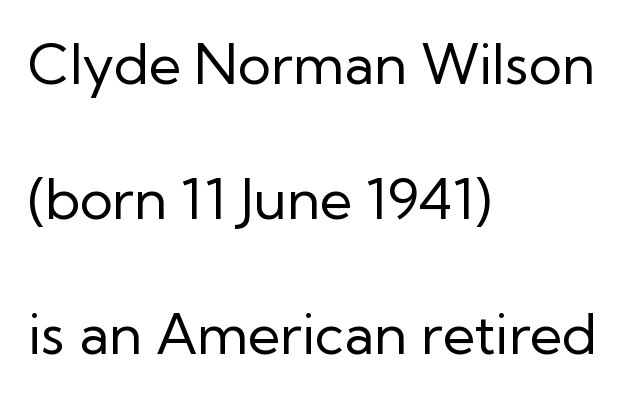
Q: Is the text bold? A: No.
Q: Is the text italic (slanted)? A: No, it is upright.
Q: Is the typeface a serif or a sans-serif typeface? A: Sans-serif.
Q: Is the text underlined? A: No.
Q: How is the paragraph aligned? A: Left-aligned.
Q: Is the spacing between letters normal or unusually wide? A: Normal.
Q: Is the spacing between lines tight, normal or loose? A: Loose.
Q: Width (condensed, normal, or wide)? A: Normal.
Q: Stroke contrast? A: Low.
Q: x-height? A: Medium.
Q: Monospaced? A: No.
